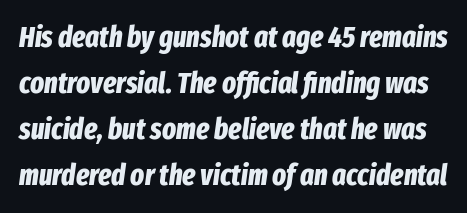
The image shows 29 px bold, condensed type, italic (leaning right); set normal line spacing (1.59x), normal letter spacing, not underlined; low stroke contrast and a medium x-height.
